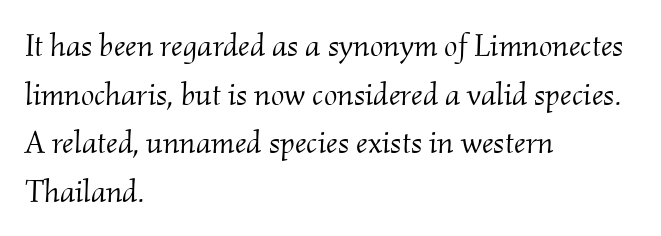
{"serif": "yes", "italic": "yes", "lean": "right", "slant_degrees": 2, "bold": "no", "weight": "light", "width": "normal", "stroke_contrast": "medium", "x_height": "small", "monospaced": "no", "underline": "no", "align": "left", "line_spacing": "normal", "line_spacing_ratio": 1.52, "letter_spacing": "normal", "letter_spacing_em": 0.0, "glyph_px": 32}
